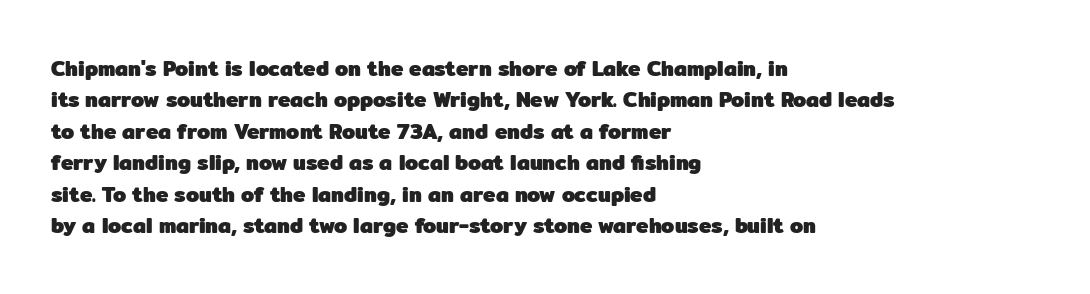
{"italic": "no", "bold": "yes", "underline": "no", "align": "left", "line_spacing": "normal", "line_spacing_ratio": 1.5, "letter_spacing": "normal", "letter_spacing_em": 0.0, "glyph_px": 21}
